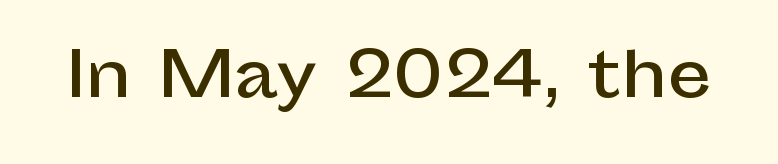
The rendering keeps characters at their native spacing. Style check: upright. The passage shown is typed in a proportional face where columns would drift. The text was rendered using a sans face with plain stroke endings.
